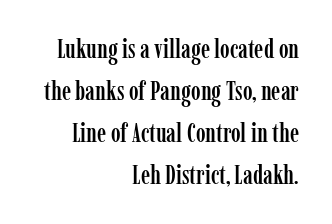
The designer left line spacing at the default. The passage shown has conventional tracking throughout. A flush-right, rag-left setting is used for this passage. Each row of text sits above clean, open space. Vertical strokes here are truly vertical.
